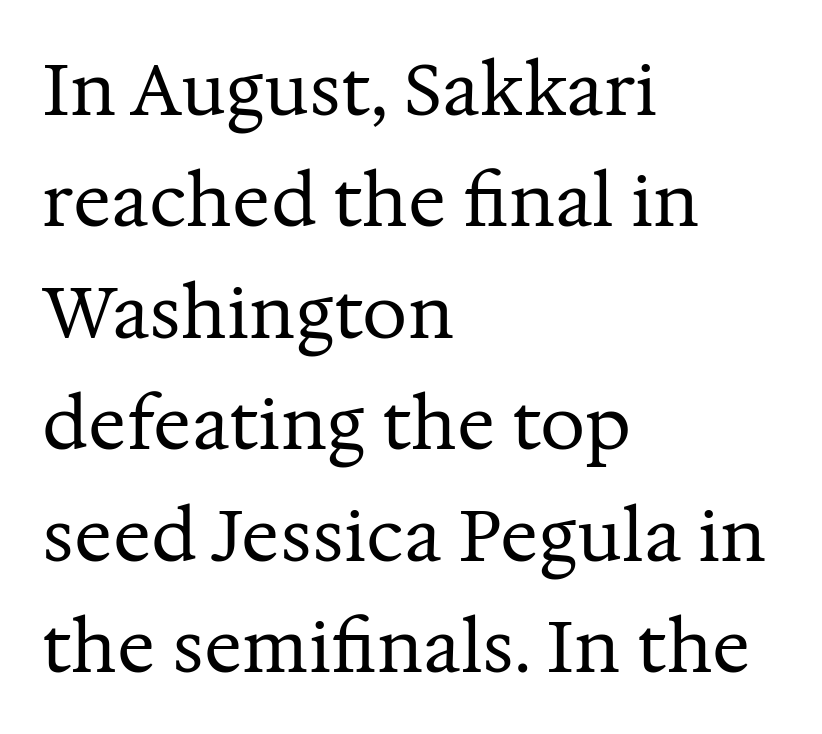
Look at the tracking — it's just the regular setting, nothing added. Character widths vary here, with narrow letters taking less room than wide ones. The paragraph shown leans on its left margin. Students, observe: this is what conventionally led text looks like.
